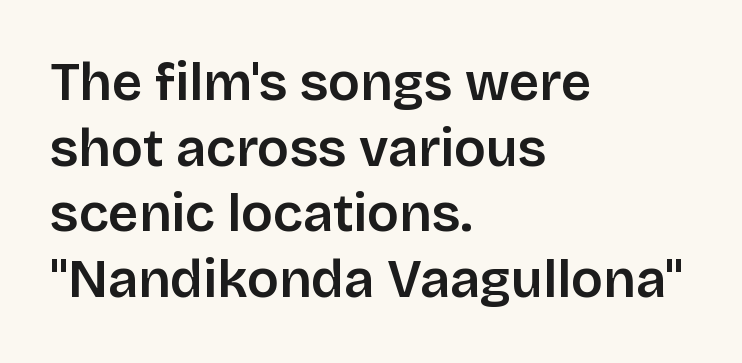
The image shows 53 px sans-serif type, upright; set left-aligned, line spacing 1.24x, normal letter spacing, not underlined; low stroke contrast and a large x-height.
